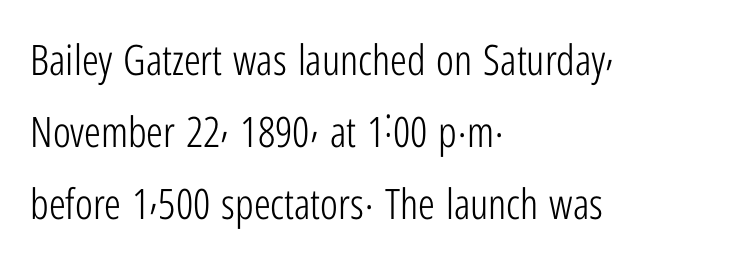
The image shows 42 px light, condensed sans-serif type, upright; set left-aligned, line spacing 1.72x, normal letter spacing, not underlined; low stroke contrast and a medium x-height.
